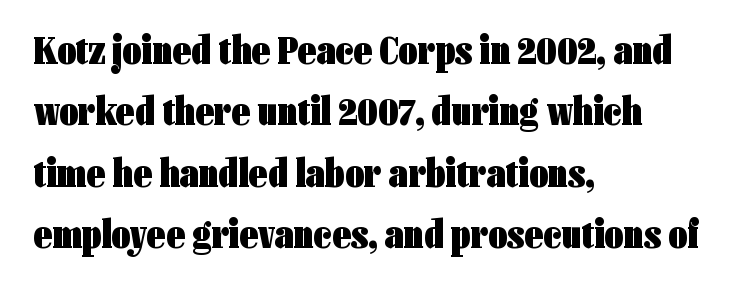
Q: Is the text bold? A: Yes.
Q: Is the text italic (slanted)? A: No, it is upright.
Q: Is the typeface a serif or a sans-serif typeface? A: Sans-serif.
Q: Is the text underlined? A: No.
Q: How is the paragraph aligned? A: Left-aligned.
Q: Is the spacing between letters normal or unusually wide? A: Normal.
Q: Is the spacing between lines tight, normal or loose? A: Normal.
Q: Width (condensed, normal, or wide)? A: Condensed.
Q: Stroke contrast? A: Low.
Q: x-height? A: Medium.
Q: Monospaced? A: No.
